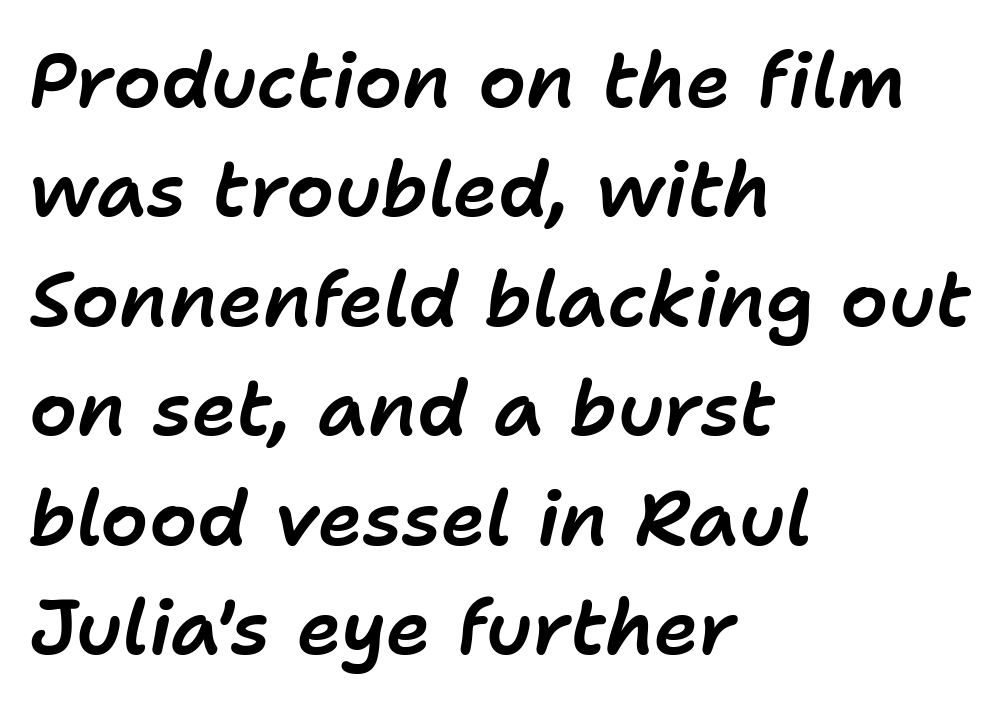
The image shows 76 px text type, italic (leaning right); set left-aligned, normal line spacing (1.44x), normal letter spacing, not underlined; low stroke contrast and a medium x-height.
